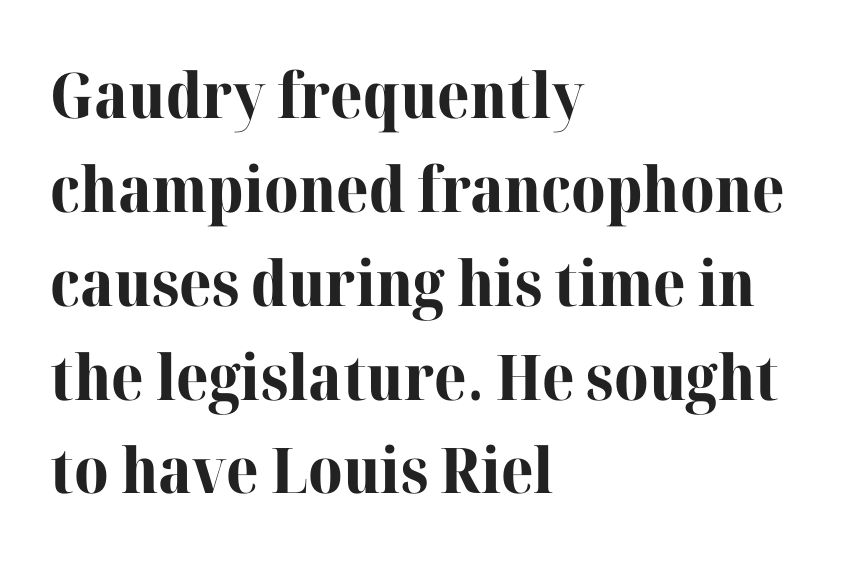
Inter-character spacing is left at the font's built-in metrics. This sample uses a serif face. The lines are quadded left. Note the varied advance widths — an 'i' is clearly narrower than an 'm'.
